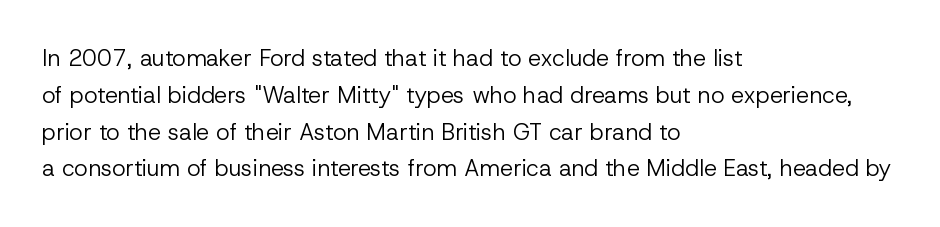
The image shows 23 px text type, upright; set left-aligned, normal line spacing (1.6x), normal letter spacing, not underlined.
